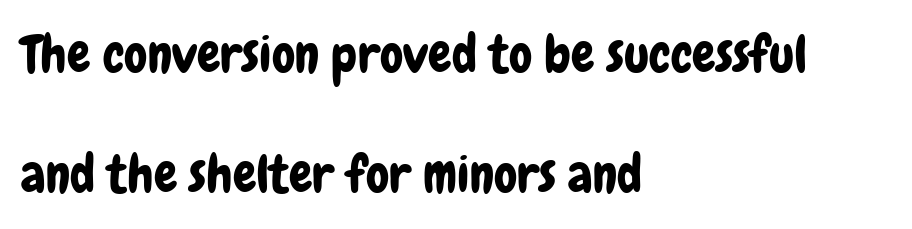
The passage shown has conventional tracking throughout. If you drew a ruler down the left edge, every line would touch it. Quick note: not italic, upright. The face used here is a sans, in the tradition of grotesques and geometrics. Think of a printed novel: that variable character pitch is what you see here. Anything drawn beneath the words? Only blank space.
